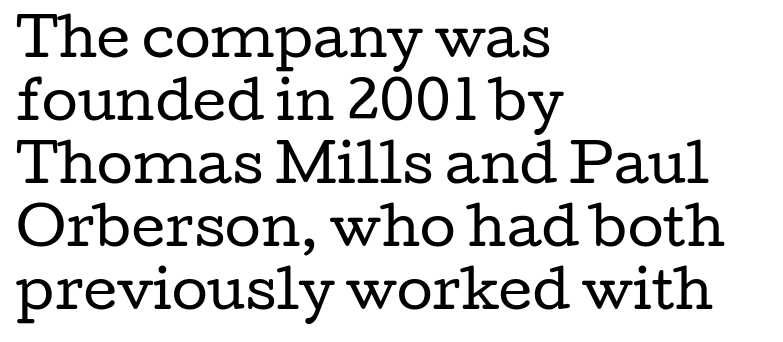
Is this a fixed-width face? No — the glyphs have proportional, varying widths. Letters have the restrained weight of plain body copy at most. Look at the tracking — it's just the regular setting, nothing added. Stroke terminals: seriffed.
